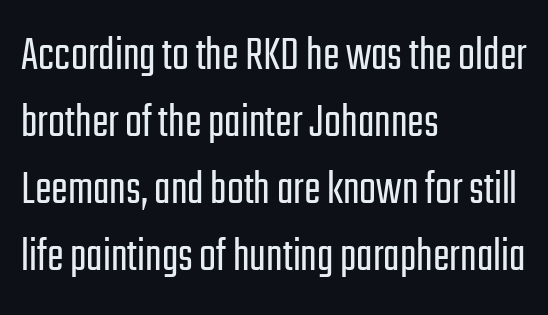
The image shows 50 px light, condensed sans-serif type, upright; set left-aligned, normal line spacing (1.34x), normal letter spacing, not underlined; low stroke contrast and a medium x-height.
